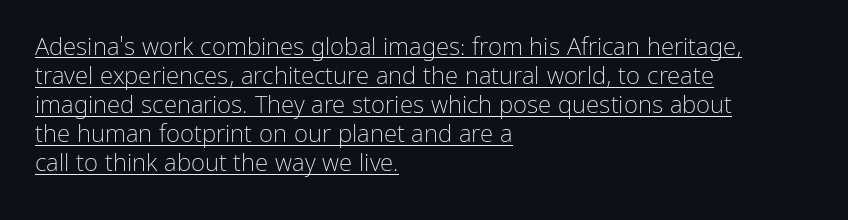
Q: Is the text bold? A: No.
Q: Is the text italic (slanted)? A: No, it is upright.
Q: Is the text underlined? A: Yes.
Q: How is the paragraph aligned? A: Left-aligned.
Q: Is the spacing between letters normal or unusually wide? A: Normal.
